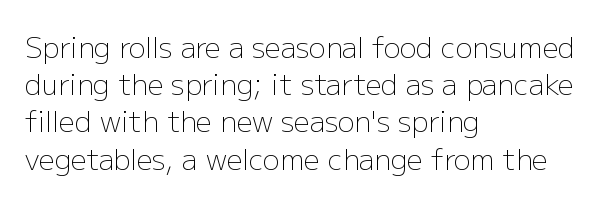
The image shows 28 px light sans-serif type, upright; set left-aligned, normal line spacing (1.33x), normal letter spacing, not underlined; low stroke contrast and a medium x-height.
